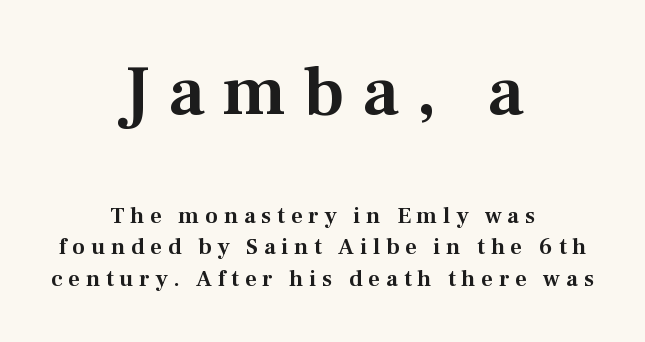
Q: Is the text italic (slanted)? A: No, it is upright.
Q: Is the typeface a serif or a sans-serif typeface? A: Serif.
Q: Is the text underlined? A: No.
Q: How is the paragraph aligned? A: Centered.
Q: Is the spacing between letters normal or unusually wide? A: Unusually wide.
Q: Is the spacing between lines tight, normal or loose? A: Normal.
Q: Which block of text is set in a larger size, the first (top) or the second (bottom)? A: The first (top) one.
Q: Width (condensed, normal, or wide)? A: Normal.
Q: Stroke contrast? A: Medium.
Q: x-height? A: Medium.
Q: Monospaced? A: No.
